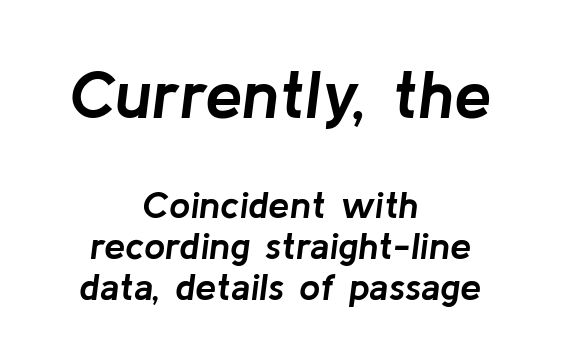
Q: Is the text bold? A: Yes.
Q: Is the text italic (slanted)? A: Yes, it leans right by about 8 degrees.
Q: Is the text underlined? A: No.
Q: How is the paragraph aligned? A: Centered.
Q: Is the spacing between letters normal or unusually wide? A: Normal.
Q: Is the spacing between lines tight, normal or loose? A: Tight.
Q: Which block of text is set in a larger size, the first (top) or the second (bottom)? A: The first (top) one.
Q: Width (condensed, normal, or wide)? A: Normal.
Q: Stroke contrast? A: Low.
Q: x-height? A: Medium.
Q: Monospaced? A: No.
